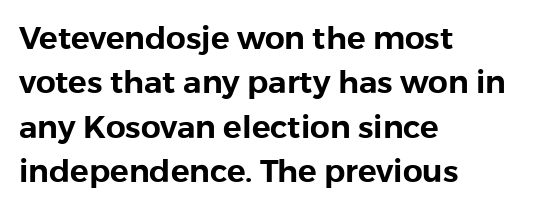
{"serif": "no", "italic": "no", "width": "normal", "stroke_contrast": "low", "x_height": "medium", "monospaced": "no", "underline": "no", "align": "left", "line_spacing": "normal", "line_spacing_ratio": 1.43, "letter_spacing": "normal", "letter_spacing_em": 0.0, "glyph_px": 31}
